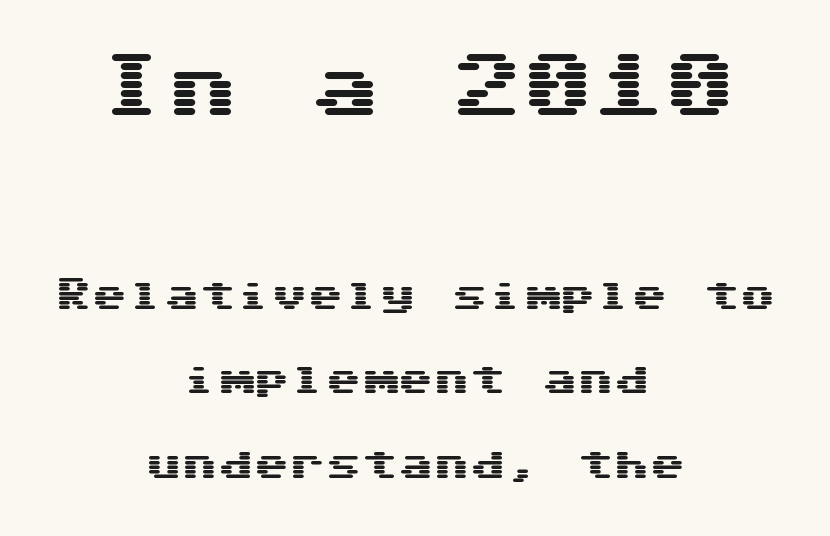
The characters display no serif detailing; their extremities are plain. Check the space under the baseline: it is left empty. Words appear dense and cohesive because spacing is normal. Casual observation: everything's sitting right in the middle. In terms of posture, this sample is upright.
